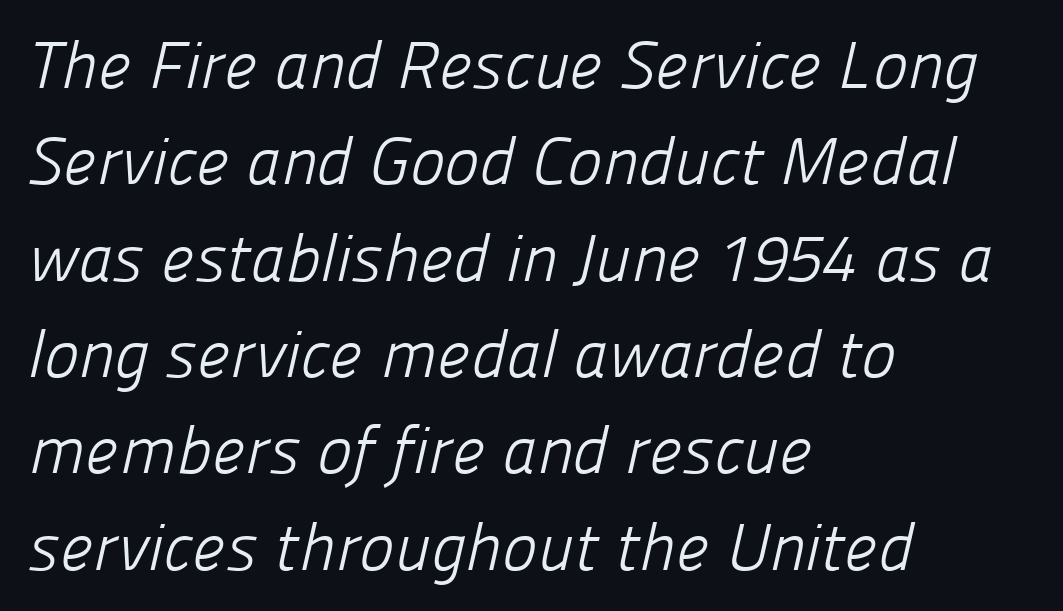
The image shows 66 px light sans-serif type; set left-aligned, normal line spacing (1.46x), normal letter spacing, not underlined; low stroke contrast and a medium x-height.
